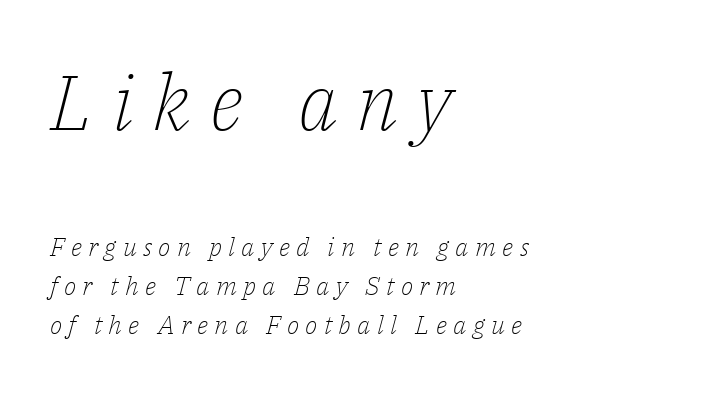
{"serif": "yes", "italic": "yes", "lean": "right", "slant_degrees": 14, "bold": "no", "weight": "light", "width": "normal", "stroke_contrast": "low", "x_height": "medium", "monospaced": "no", "underline": "no", "align": "left", "line_spacing": "normal", "line_spacing_ratio": 1.5, "letter_spacing": "wide", "letter_spacing_em": 0.24, "larger_block": "first", "size_ratio": 3.0, "glyph_px": 78}
